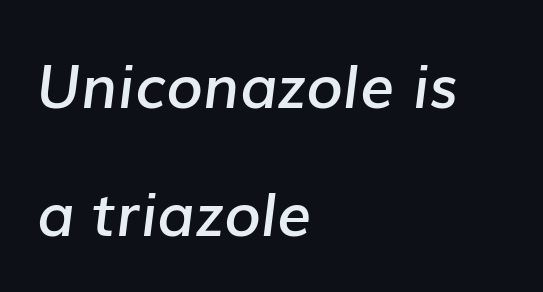
The image shows 60 px semibold type, italic (leaning right); set left-aligned, loose line spacing (2.14x), normal letter spacing, not underlined; low stroke contrast and a medium x-height.
